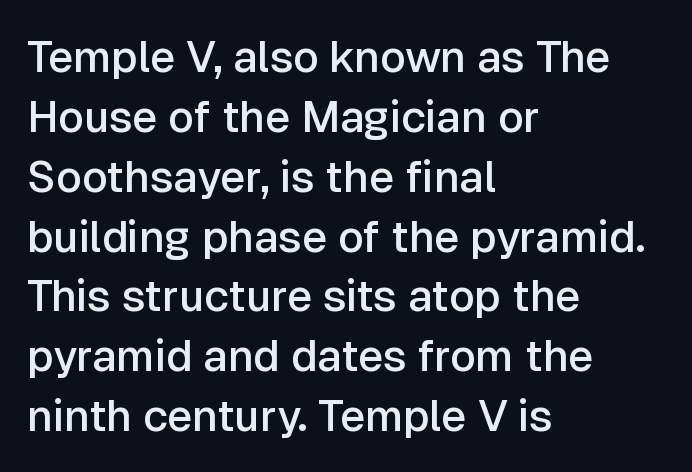
{"serif": "no", "italic": "no", "bold": "semi", "weight": "semibold", "width": "normal", "stroke_contrast": "low", "x_height": "medium", "monospaced": "no", "underline": "no", "align": "left", "line_spacing": "normal", "line_spacing_ratio": 1.36, "letter_spacing": "normal", "letter_spacing_em": 0.0, "glyph_px": 44}
